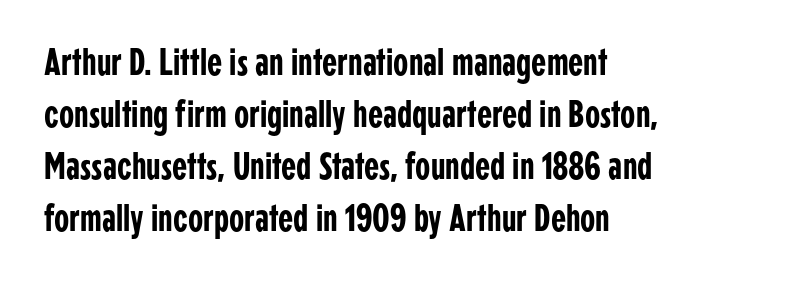
{"serif": "no", "italic": "no", "width": "condensed", "stroke_contrast": "low", "x_height": "medium", "monospaced": "no", "underline": "no", "align": "left", "line_spacing": "normal", "line_spacing_ratio": 1.33, "letter_spacing": "normal", "letter_spacing_em": 0.0, "glyph_px": 39}
